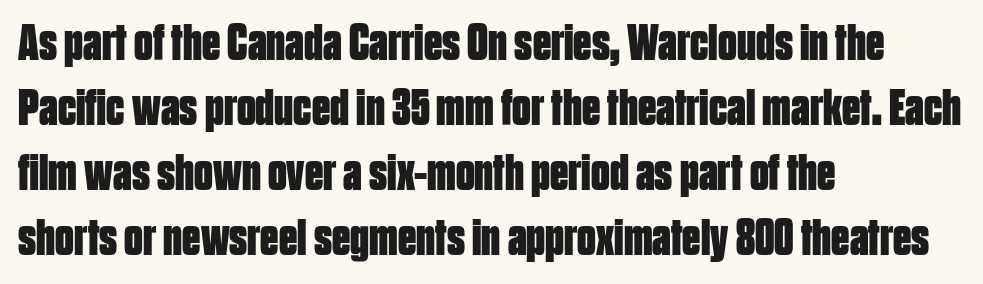
{"serif": "no", "italic": "no", "bold": "yes", "weight": "bold", "width": "condensed", "stroke_contrast": "low", "x_height": "large", "monospaced": "no", "underline": "no", "align": "left", "line_spacing": "normal", "line_spacing_ratio": 1.25, "letter_spacing": "normal", "letter_spacing_em": 0.0, "glyph_px": 52}
